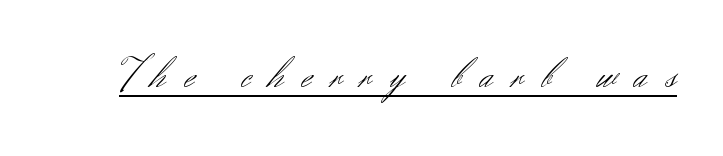
{"serif": "no", "bold": "no", "weight": "light", "width": "normal", "stroke_contrast": "medium", "x_height": "small", "monospaced": "no", "underline": "yes", "letter_spacing": "wide", "letter_spacing_em": 0.44, "glyph_px": 43}
